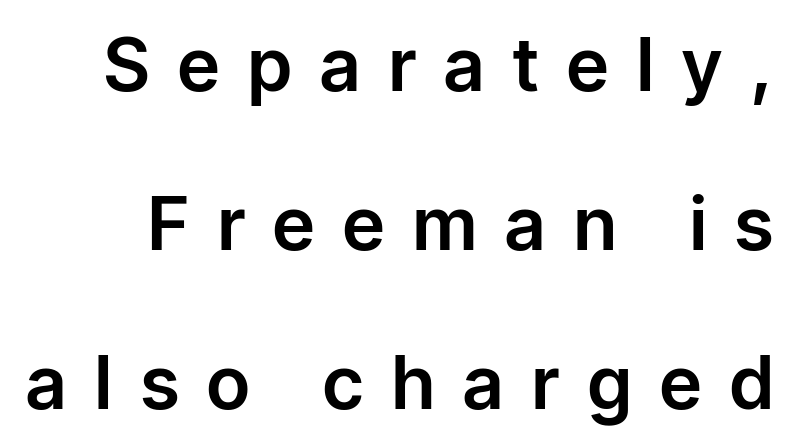
{"serif": "no", "italic": "no", "width": "normal", "stroke_contrast": "low", "x_height": "medium", "monospaced": "no", "underline": "no", "line_spacing": "loose", "line_spacing_ratio": 2.15, "letter_spacing": "wide", "letter_spacing_em": 0.39, "glyph_px": 74}
